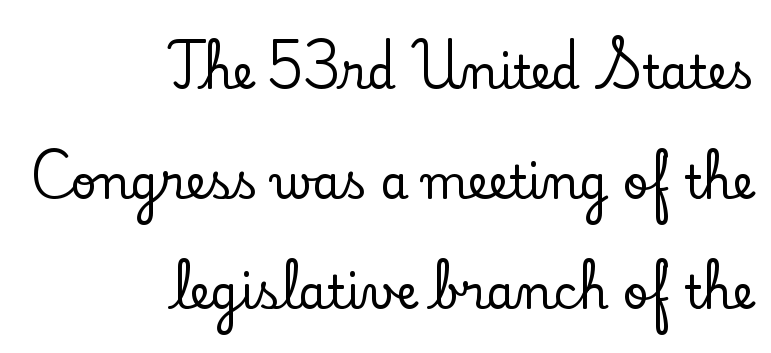
Q: Is the text italic (slanted)? A: No, it is upright.
Q: Is the typeface a serif or a sans-serif typeface? A: Serif.
Q: Is the text underlined? A: No.
Q: How is the paragraph aligned? A: Right-aligned.
Q: Is the spacing between letters normal or unusually wide? A: Normal.
Q: Is the spacing between lines tight, normal or loose? A: Loose.
Q: Width (condensed, normal, or wide)? A: Normal.
Q: Stroke contrast? A: Low.
Q: x-height? A: Small.
Q: Monospaced? A: No.
